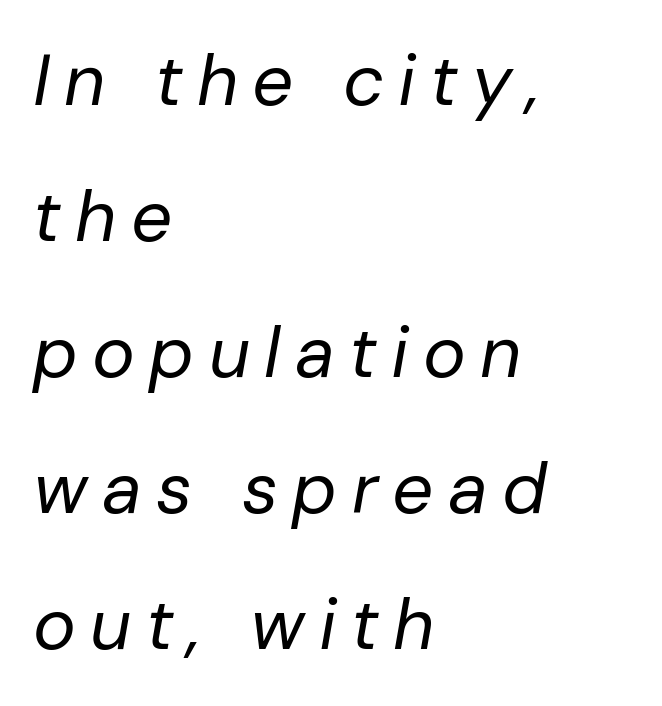
Q: Is the text bold? A: No.
Q: Is the text italic (slanted)? A: Yes, it leans right by about 10 degrees.
Q: Is the text underlined? A: No.
Q: How is the paragraph aligned? A: Left-aligned.
Q: Is the spacing between letters normal or unusually wide? A: Unusually wide.
Q: Width (condensed, normal, or wide)? A: Normal.
Q: Stroke contrast? A: Low.
Q: x-height? A: Medium.
Q: Monospaced? A: No.
